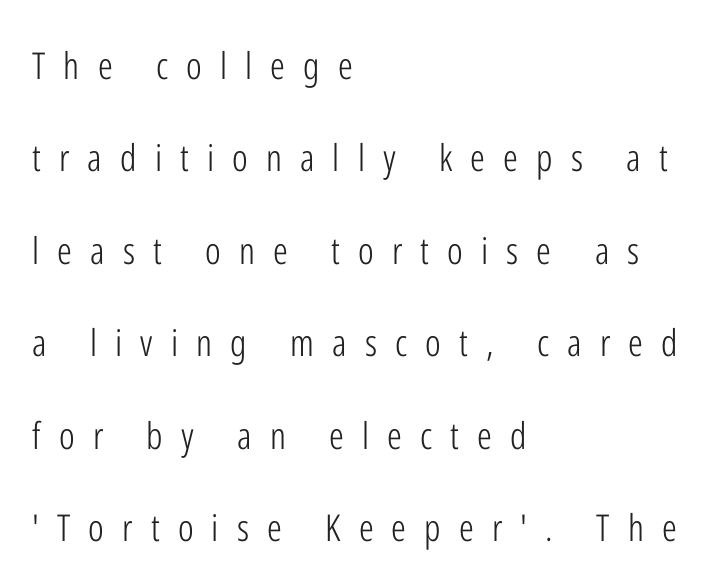
The image shows 37 px light, condensed sans-serif type, upright; set left-aligned, loose line spacing (2.5x), unusually wide letter spacing (+0.49 em), not underlined; low stroke contrast and a medium x-height.
